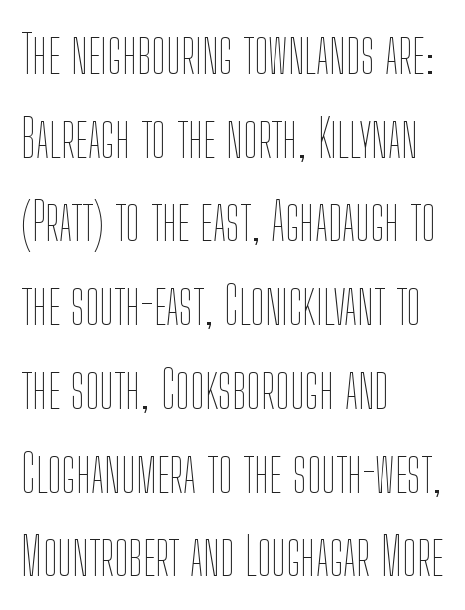
Alignment: flush left. If you measured baseline to baseline, you'd find a middling distance. A typesetter would call this zero additional tracking. Counters stay open thanks to moderate or lighter strokes.
